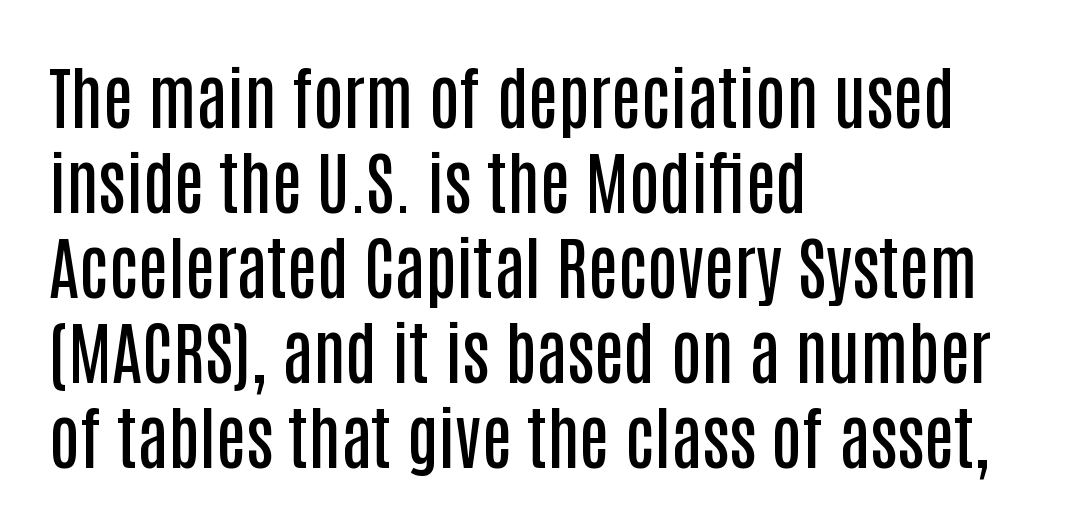
{"serif": "no", "italic": "no", "bold": "semi", "weight": "semibold", "width": "condensed", "stroke_contrast": "low", "x_height": "large", "monospaced": "no", "underline": "no", "align": "left", "line_spacing": "normal", "line_spacing_ratio": 1.25, "letter_spacing": "normal", "letter_spacing_em": 0.0, "glyph_px": 68}
